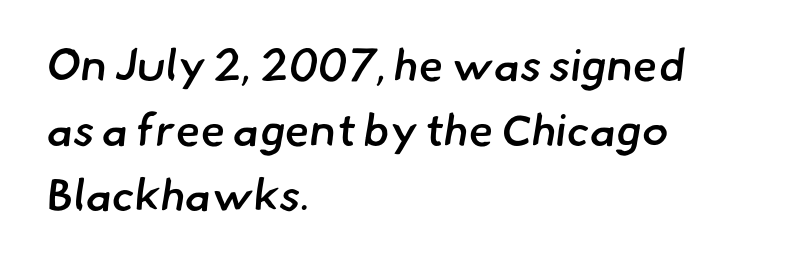
The image shows 45 px semibold sans-serif type; set left-aligned, normal line spacing (1.45x), normal letter spacing, not underlined; low stroke contrast and a small x-height.
